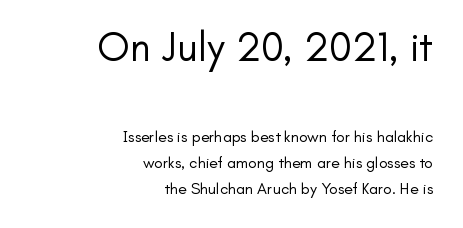
The image shows 41 px regular-weight sans-serif type, upright; set right-aligned, normal line spacing (1.63x), normal letter spacing, not underlined; the first (top) block is 2.56x larger; low stroke contrast and a small x-height.
